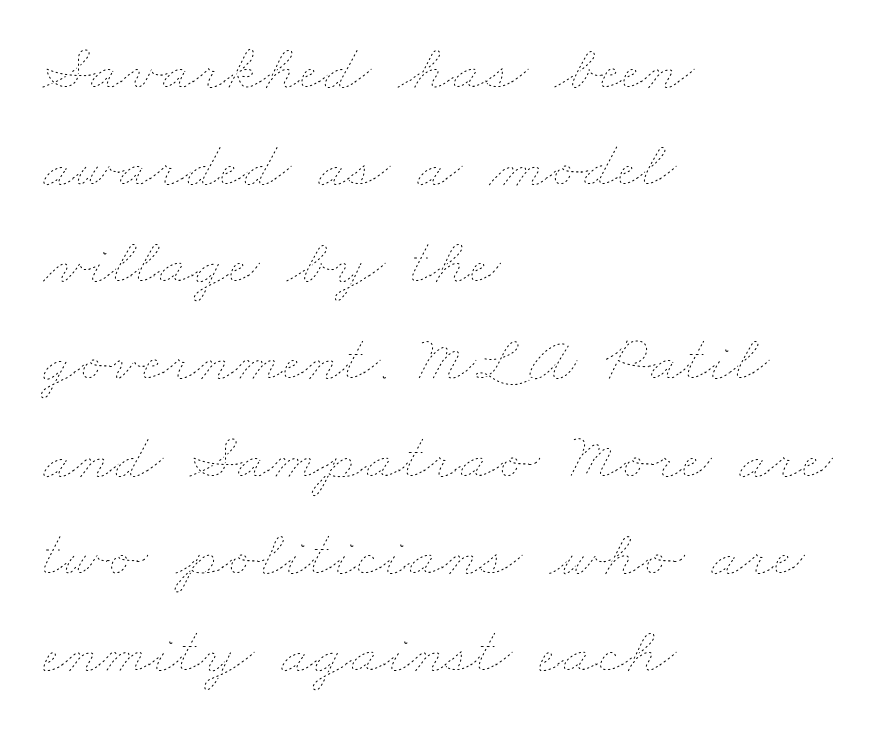
Looks like regular typesetting: each glyph gets only the width it needs. The strokes carry an ordinary text weight at most. Beneath every word, the page is bare. The lines sit at an ordinary, default distance from one another.
